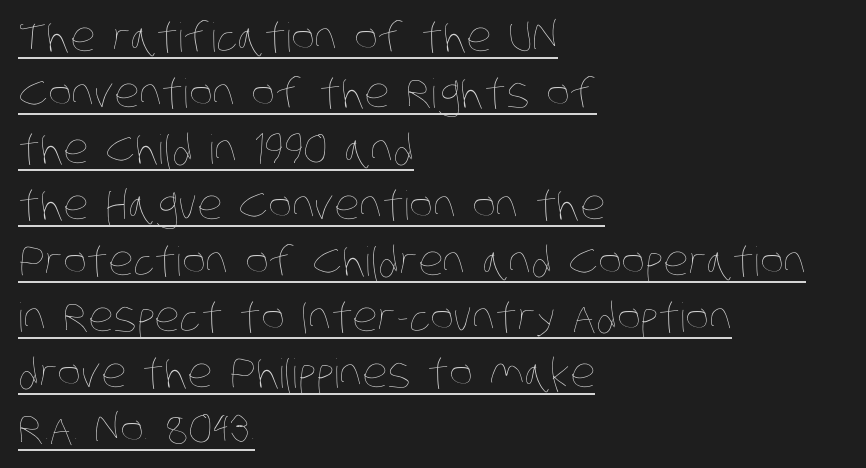
{"bold": "no", "weight": "thin", "width": "condensed", "stroke_contrast": "low", "x_height": "large", "monospaced": "no", "underline": "yes", "align": "left", "line_spacing": "normal", "line_spacing_ratio": 1.4, "letter_spacing": "normal", "letter_spacing_em": 0.0, "glyph_px": 40}
